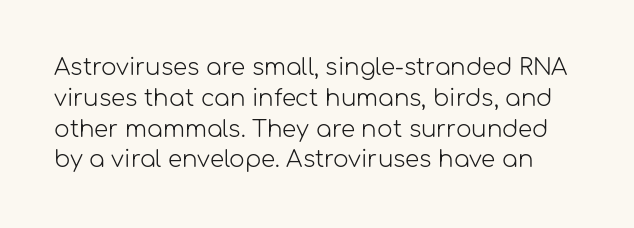
The image shows 23 px text type, upright; set normal line spacing (1.34x), normal letter spacing, not underlined.
